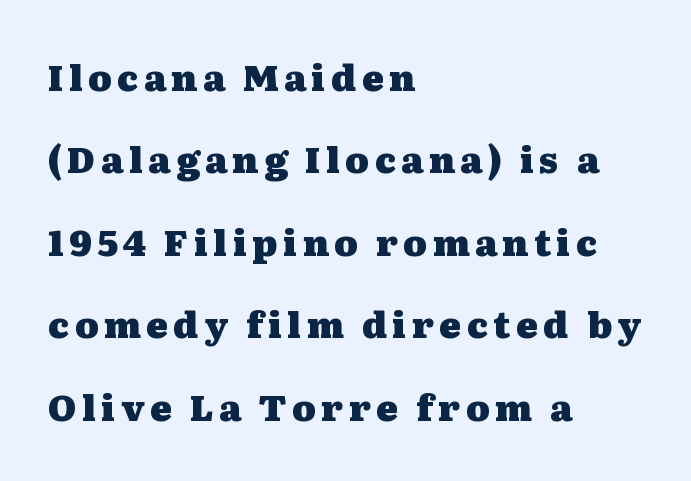
The line-height multiplier appears high, well above default. You can tell it's not italic because the verticals are truly vertical. Horizontal alignment here is leftward, the default for most running prose. The rendering uses natural spacing where letterforms have individual widths. Glance below the letters and you will spot only blank space.
